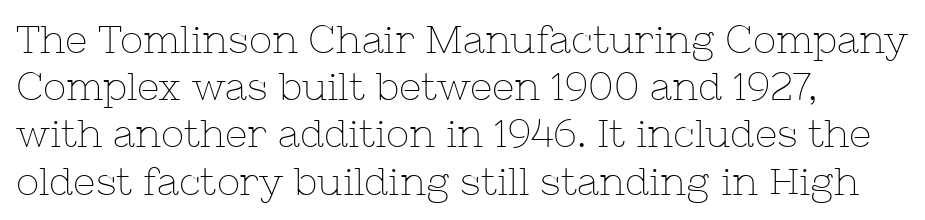
{"serif": "yes", "italic": "no", "bold": "no", "weight": "thin", "width": "normal", "stroke_contrast": "low", "x_height": "medium", "monospaced": "no", "underline": "no", "align": "left", "line_spacing_ratio": 1.21, "letter_spacing": "normal", "letter_spacing_em": 0.0, "glyph_px": 39}
